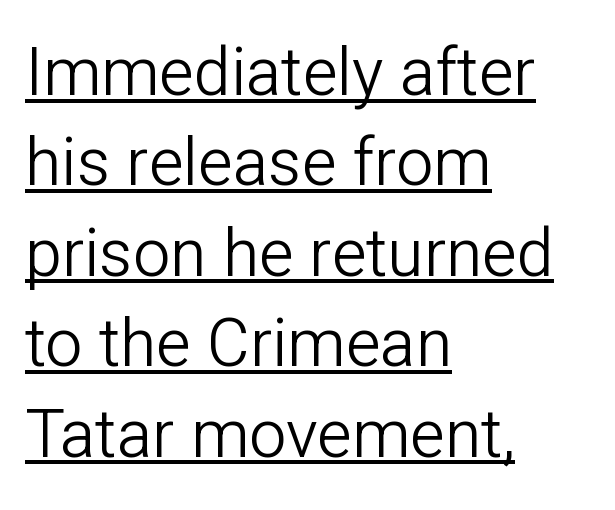
Does the type have serifs? No, each stem ends abruptly. Default kerning and tracking; the words read as compact shapes. Counters stay open thanks to moderate or lighter strokes. The letters stand upright; this is a roman face. Check the space under the baseline: a stroke is drawn there. Is this a fixed-width face? No — the glyphs have proportional, varying widths.
